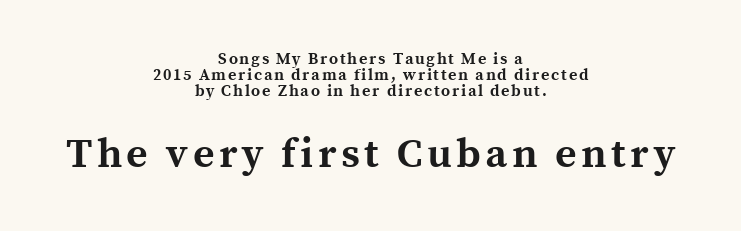
Q: Is the text bold? A: Yes.
Q: Is the text italic (slanted)? A: No, it is upright.
Q: Is the typeface a serif or a sans-serif typeface? A: Serif.
Q: Is the text underlined? A: No.
Q: How is the paragraph aligned? A: Centered.
Q: Is the spacing between lines tight, normal or loose? A: Tight.
Q: Which block of text is set in a larger size, the first (top) or the second (bottom)? A: The second (bottom) one.
Q: Width (condensed, normal, or wide)? A: Normal.
Q: x-height? A: Medium.
Q: Monospaced? A: No.
